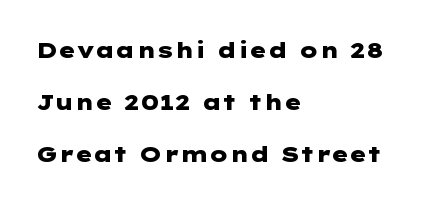
The image shows 22 px bold type, upright; set left-aligned, loose line spacing (2.37x), normal letter spacing, not underlined.
